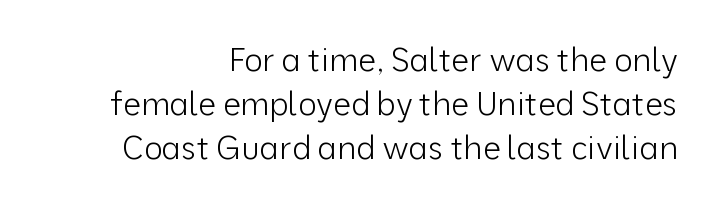
The area under the type is left untouched. The lettering holds an erect, upright posture throughout. These lines are rendered in a variable-pitch font. Whoever set this chose a conventional vertical rhythm.
